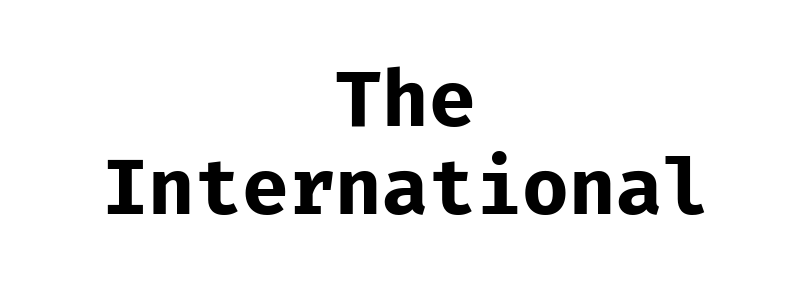
The image shows 76 px bold sans-serif type, upright; set centered, line spacing 1.16x, normal letter spacing, not underlined; low stroke contrast and a medium x-height.
